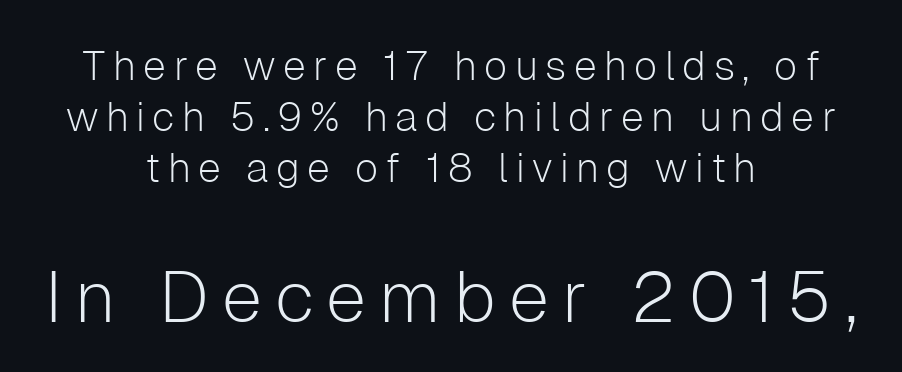
{"serif": "no", "italic": "no", "bold": "no", "weight": "light", "width": "normal", "stroke_contrast": "low", "x_height": "medium", "monospaced": "no", "underline": "no", "align": "center", "line_spacing": "normal", "line_spacing_ratio": 1.25, "larger_block": "second", "size_ratio": 1.76, "glyph_px": 72}
